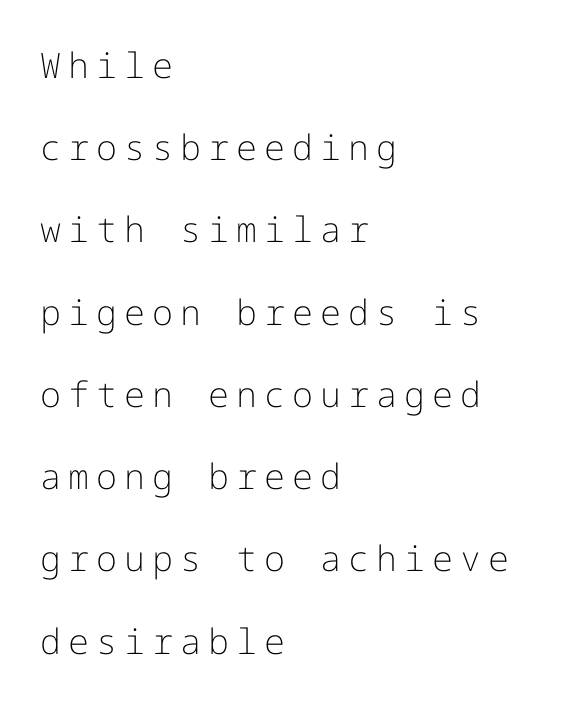
Lines of text with bare space underneath. The font's upright variant was chosen for this text. The space between consecutive lines is lavish. Each letter's strokes conclude bluntly, with no projecting serifs.
